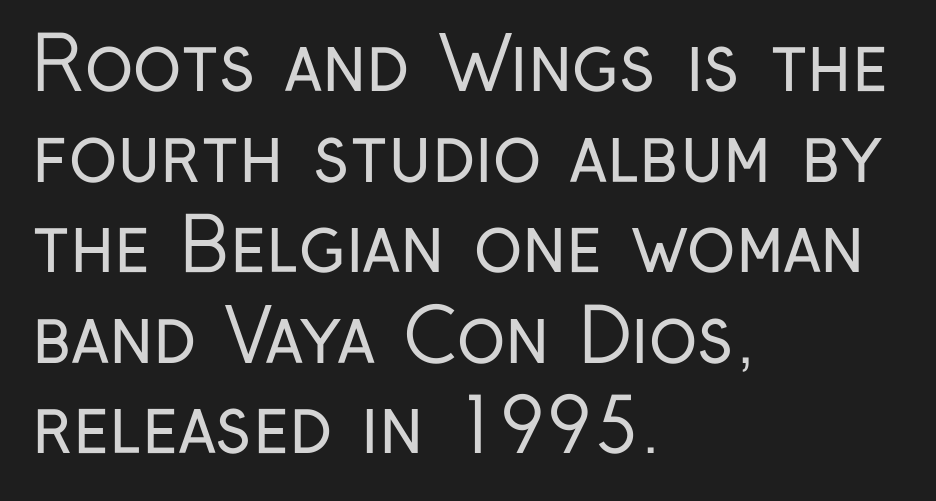
The rendering anchors every line to the left-hand side. In terms of posture, this sample is upright. Letterform terminals end flat and unadorned throughout the passage. Here the designer chose a conventional face with non-uniform glyph widths.
